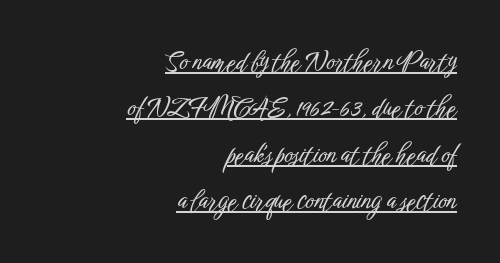
{"underline": "yes", "align": "right", "line_spacing_ratio": 1.78, "letter_spacing": "normal", "letter_spacing_em": 0.0, "glyph_px": 26}
